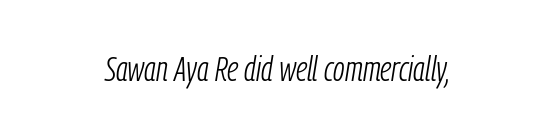
Does the lettering tilt? It does — this is italic. Quick note: underline off. No heavy texture on the line: the type isn't bold. If you folded the block vertically in half, each line would mirror itself in length. Varying glyph widths throughout — classic text-font behaviour. The face used here is rendered with its standard letterfit.
